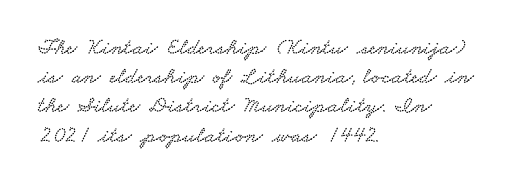
Q: Is the text underlined? A: No.
Q: How is the paragraph aligned? A: Left-aligned.
Q: Is the spacing between letters normal or unusually wide? A: Normal.
Q: Is the spacing between lines tight, normal or loose? A: Normal.
